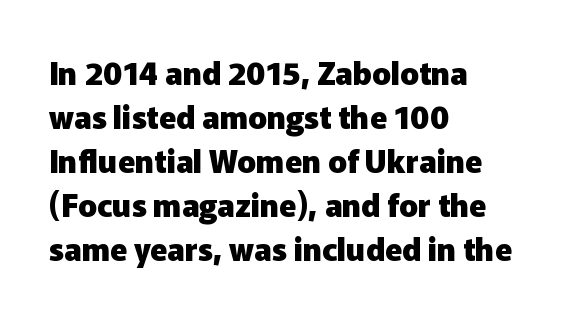
Bold? Absolutely — the strokes are thick and heavy. It's the straight-up-and-down kind of type. The letters carry no serifs — their stems end cleanly without finishing strokes. Honestly, the row spacing looks completely unremarkable. Looks like regular typesetting: each glyph gets only the width it needs.
